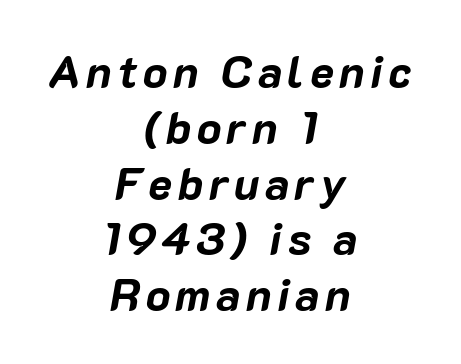
{"italic": "yes", "lean": "right", "slant_degrees": 10, "bold": "yes", "weight": "bold", "width": "normal", "stroke_contrast": "low", "x_height": "medium", "monospaced": "no", "underline": "no", "align": "center", "line_spacing_ratio": 1.24, "glyph_px": 45}
